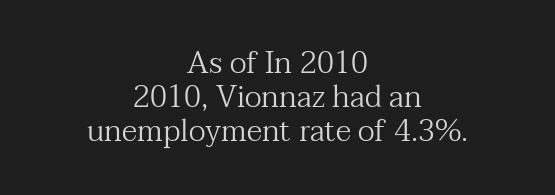
{"serif": "yes", "italic": "no", "bold": "no", "weight": "regular", "width": "normal", "stroke_contrast": "medium", "x_height": "medium", "monospaced": "no", "underline": "no", "align": "center", "line_spacing": "tight", "line_spacing_ratio": 1.13, "letter_spacing": "normal", "letter_spacing_em": 0.0, "glyph_px": 30}
